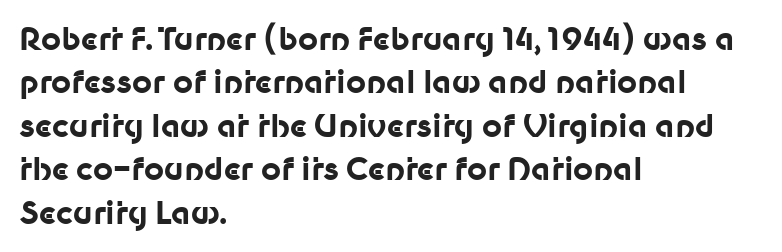
Underlining? Definitely not there. Short and long lines alike share a common starting point at left. Compared with typical paragraphs, the rows here are spaced about the same. This rendering leaves character spacing at its baseline value. Italic: no, the glyphs are upright roman.
